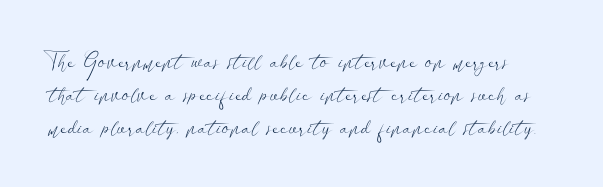
Q: Is the text bold? A: No.
Q: Is the text italic (slanted)? A: Yes.
Q: Is the text underlined? A: No.
Q: Is the spacing between letters normal or unusually wide? A: Normal.
Q: Is the spacing between lines tight, normal or loose? A: Normal.
